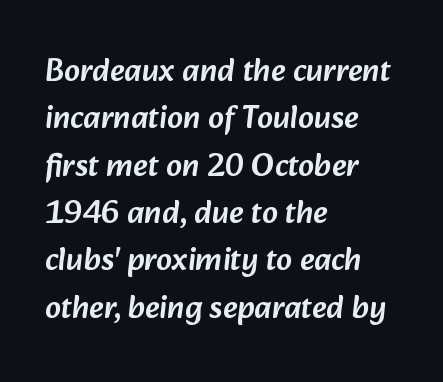
The image shows 32 px sans-serif type; set left-aligned, normal line spacing (1.48x), normal letter spacing, not underlined; low stroke contrast and a medium x-height.
